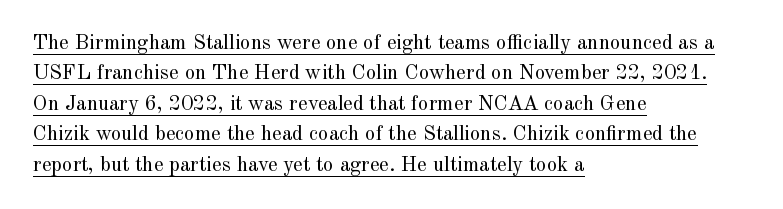
The image shows 21 px text type, upright; set left-aligned, normal line spacing (1.45x), normal letter spacing, underlined.
